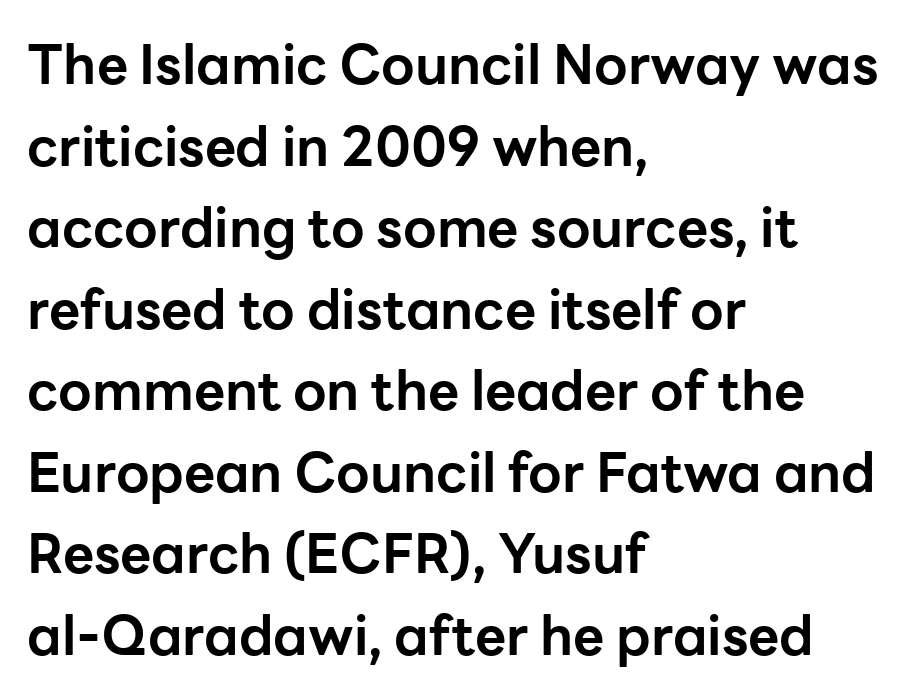
{"serif": "no", "italic": "no", "bold": "yes", "weight": "bold", "width": "normal", "stroke_contrast": "low", "x_height": "medium", "monospaced": "no", "underline": "no", "align": "left", "line_spacing": "normal", "line_spacing_ratio": 1.51, "letter_spacing": "normal", "letter_spacing_em": 0.0, "glyph_px": 54}
